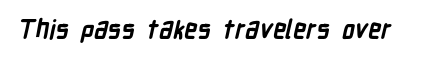
The image shows 26 px bold type; set normal letter spacing, not underlined.
